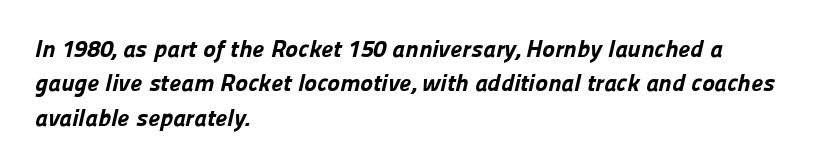
Caption: bold face, heavy strokes. Notice how descenders clear the ascenders below comfortably — that's standard leading. The specimen omits any rule beneath the text block's lines. Words appear dense and cohesive because spacing is normal. Visually the block forms a straight wall on the left and a jagged coastline on the right.
